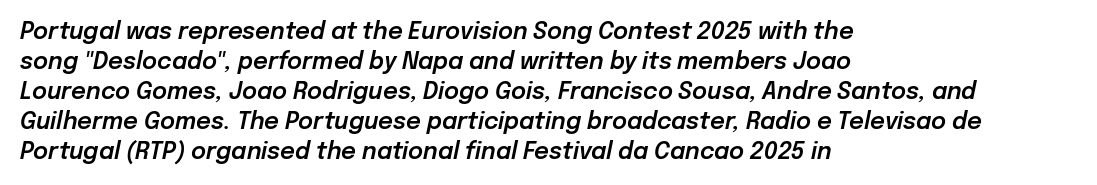
The image shows 23 px text type, italic (leaning right); set left-aligned, normal line spacing (1.3x), normal letter spacing, not underlined.
